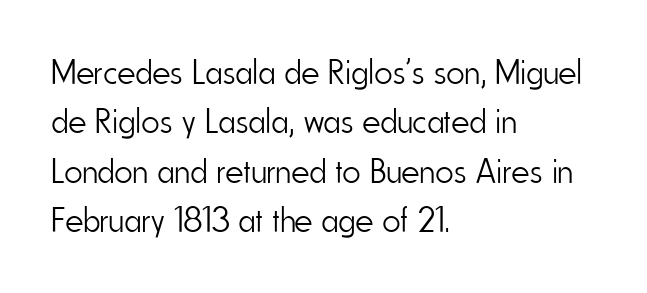
{"serif": "no", "italic": "no", "bold": "no", "weight": "light", "width": "condensed", "stroke_contrast": "low", "x_height": "small", "monospaced": "no", "underline": "no", "align": "left", "line_spacing": "normal", "line_spacing_ratio": 1.41, "letter_spacing": "normal", "letter_spacing_em": 0.0, "glyph_px": 35}
